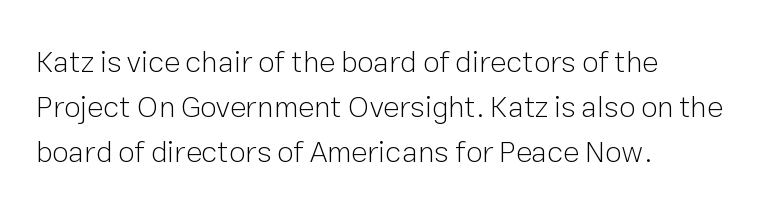
The image shows 30 px light sans-serif type, upright; set left-aligned, normal line spacing (1.5x), normal letter spacing, not underlined; low stroke contrast and a medium x-height.
